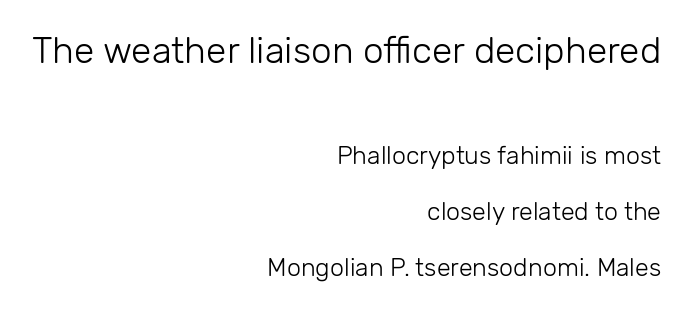
Clear beneath every line of the passage. What stands out about the letter spacing? Nothing — it is the standard amount. The axis of the letterforms is exactly vertical. Bold? No — there's no thickening of the strokes.
